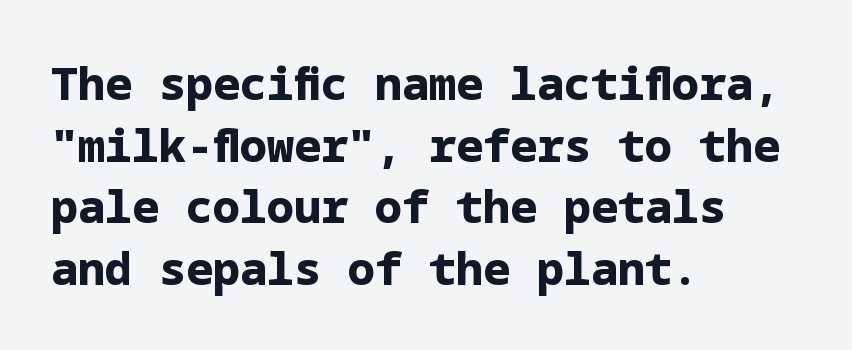
Q: Is the text bold? A: Yes.
Q: Is the text italic (slanted)? A: No, it is upright.
Q: Is the typeface a serif or a sans-serif typeface? A: Sans-serif.
Q: Is the text underlined? A: No.
Q: How is the paragraph aligned? A: Left-aligned.
Q: Is the spacing between letters normal or unusually wide? A: Normal.
Q: Is the spacing between lines tight, normal or loose? A: Normal.
Q: Width (condensed, normal, or wide)? A: Normal.
Q: Stroke contrast? A: Low.
Q: x-height? A: Medium.
